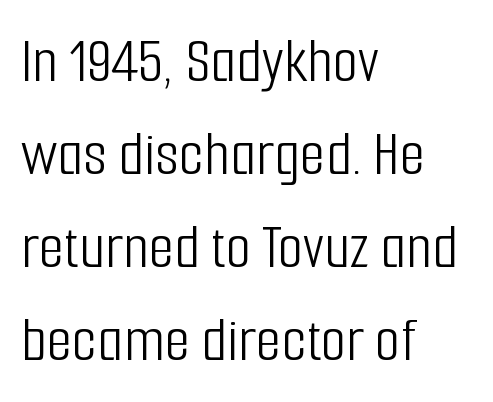
Q: Is the text bold? A: No.
Q: Is the text italic (slanted)? A: No, it is upright.
Q: Is the typeface a serif or a sans-serif typeface? A: Sans-serif.
Q: Is the text underlined? A: No.
Q: How is the paragraph aligned? A: Left-aligned.
Q: Is the spacing between letters normal or unusually wide? A: Normal.
Q: Is the spacing between lines tight, normal or loose? A: Normal.
Q: Width (condensed, normal, or wide)? A: Condensed.
Q: Stroke contrast? A: Low.
Q: x-height? A: Medium.
Q: Monospaced? A: No.
